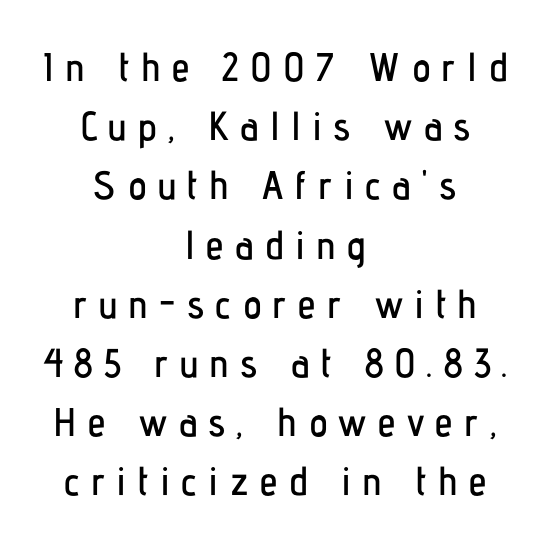
Q: Is the text italic (slanted)? A: No, it is upright.
Q: Is the typeface a serif or a sans-serif typeface? A: Sans-serif.
Q: Is the text underlined? A: No.
Q: How is the paragraph aligned? A: Centered.
Q: Is the spacing between letters normal or unusually wide? A: Unusually wide.
Q: Is the spacing between lines tight, normal or loose? A: Normal.
Q: Width (condensed, normal, or wide)? A: Condensed.
Q: Stroke contrast? A: Low.
Q: x-height? A: Medium.
Q: Monospaced? A: No.
